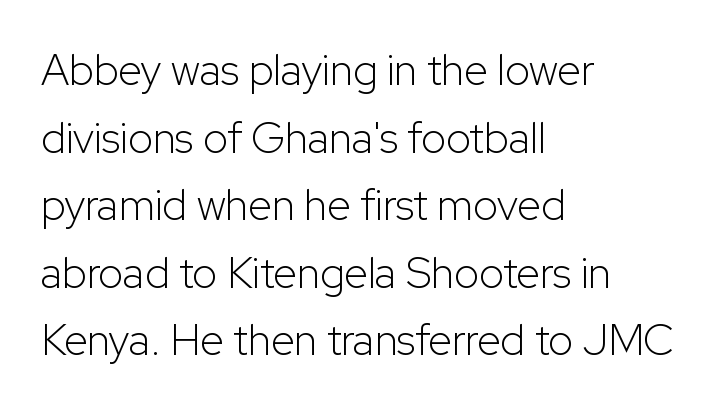
The image shows 43 px light sans-serif type, upright; set left-aligned, normal line spacing (1.57x), normal letter spacing, not underlined; low stroke contrast and a medium x-height.
